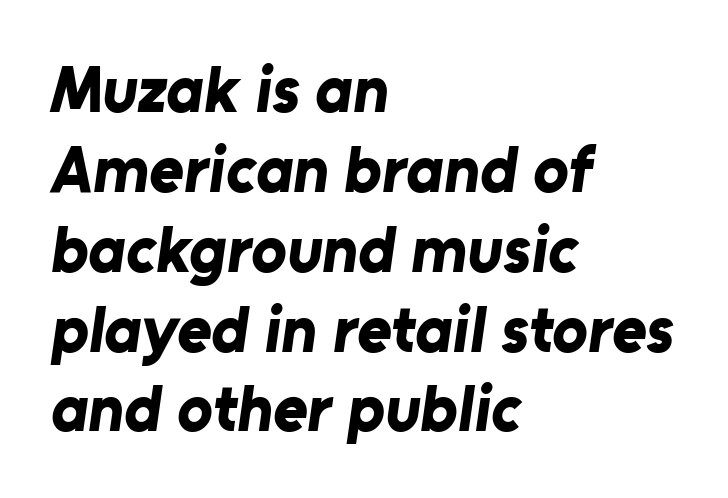
The image shows 66 px bold sans-serif type; set left-aligned, line spacing 1.21x, normal letter spacing, not underlined; low stroke contrast and a medium x-height.
